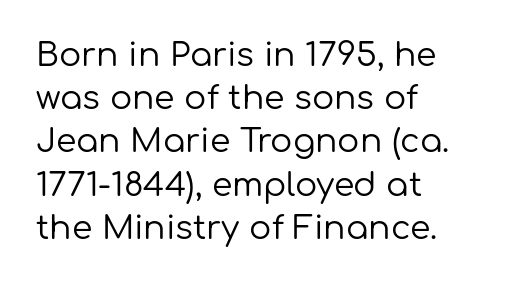
The image shows 33 px regular-weight sans-serif type, upright; set left-aligned, normal line spacing (1.31x), normal letter spacing, not underlined; low stroke contrast and a medium x-height.
